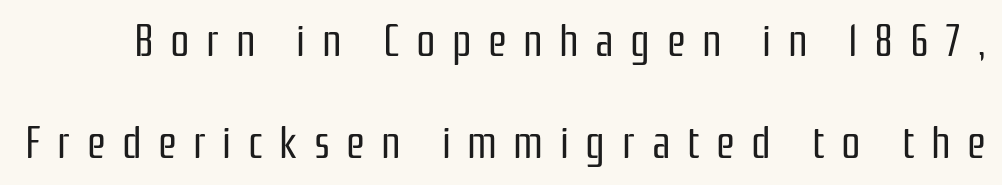
The letters stand upright; this is a roman face. Are there feet on the stems? There aren't — it's a sans. Think standard paragraph weight, or any step lighter than that. The rendering uses natural spacing where letterforms have individual widths.
